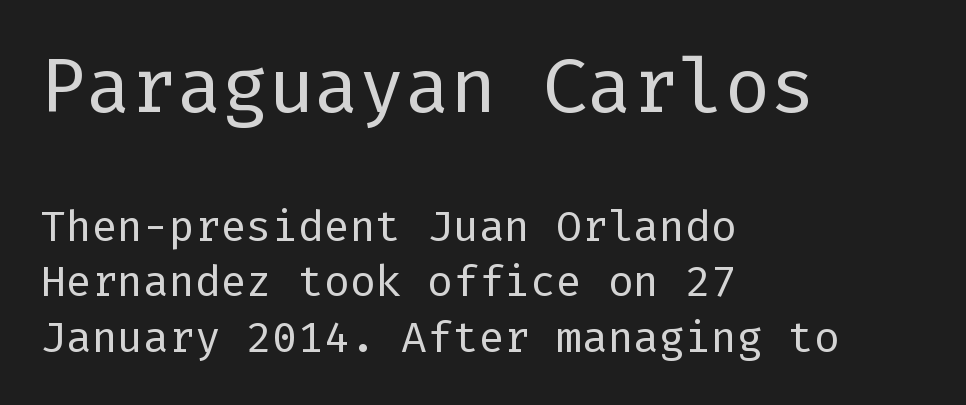
Type size steps down from the first block to the second. The rag falls on the right side of this text block. Compared with typical body copy, the letter spacing here is the same. This is roman type, the default non-slanted kind. Words float on clear page, feet unadorned. How would I describe the line gaps? Plain and ordinary.
